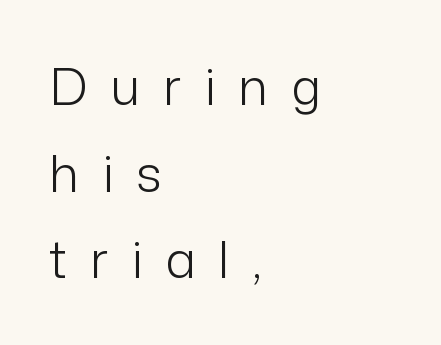
The image shows 51 px light sans-serif type, upright; set left-aligned, normal line spacing (1.7x), unusually wide letter spacing (+0.45 em), not underlined; low stroke contrast and a medium x-height.
